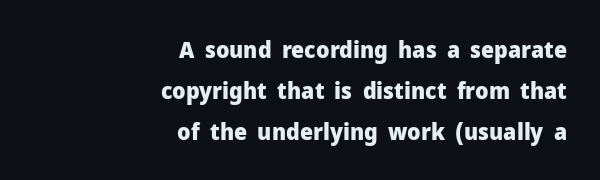
{"italic": "no", "bold": "yes", "underline": "no", "align": "right", "line_spacing_ratio": 1.78, "letter_spacing": "normal", "letter_spacing_em": 0.0, "glyph_px": 23}
